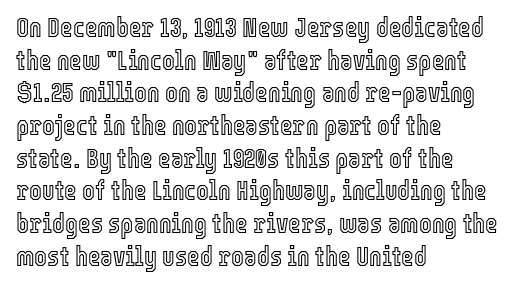
Words float on clear page, feet unadorned. Words appear dense and cohesive because spacing is normal. The lettering holds an erect, upright posture throughout. If you drew a ruler down the left edge, every line would touch it.
